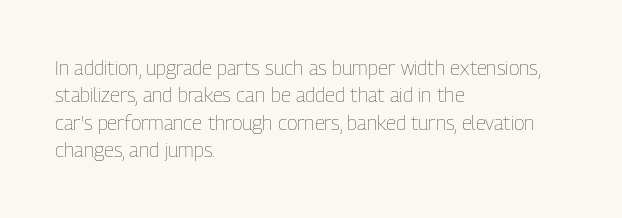
The image shows 20 px text type, upright; set left-aligned, normal line spacing (1.37x), normal letter spacing, not underlined.
